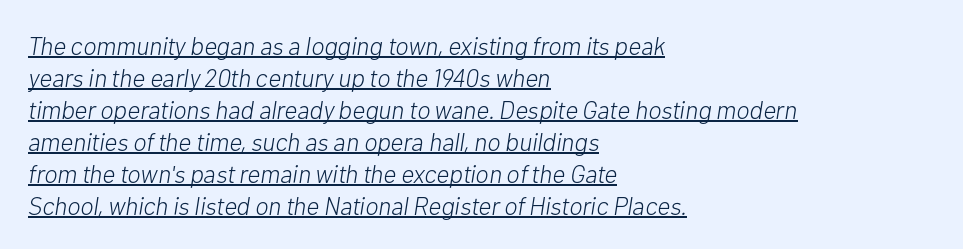
Q: Is the text bold? A: No.
Q: Is the text italic (slanted)? A: Yes, it leans right by about 10 degrees.
Q: Is the text underlined? A: Yes.
Q: How is the paragraph aligned? A: Left-aligned.
Q: Is the spacing between letters normal or unusually wide? A: Normal.
Q: Is the spacing between lines tight, normal or loose? A: Normal.
